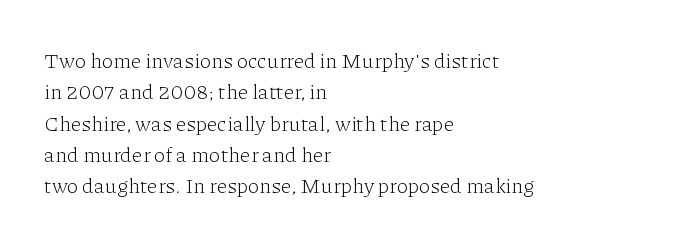
Q: Is the text bold? A: No.
Q: Is the text italic (slanted)? A: No, it is upright.
Q: Is the text underlined? A: No.
Q: How is the paragraph aligned? A: Left-aligned.
Q: Is the spacing between letters normal or unusually wide? A: Normal.
Q: Is the spacing between lines tight, normal or loose? A: Normal.
